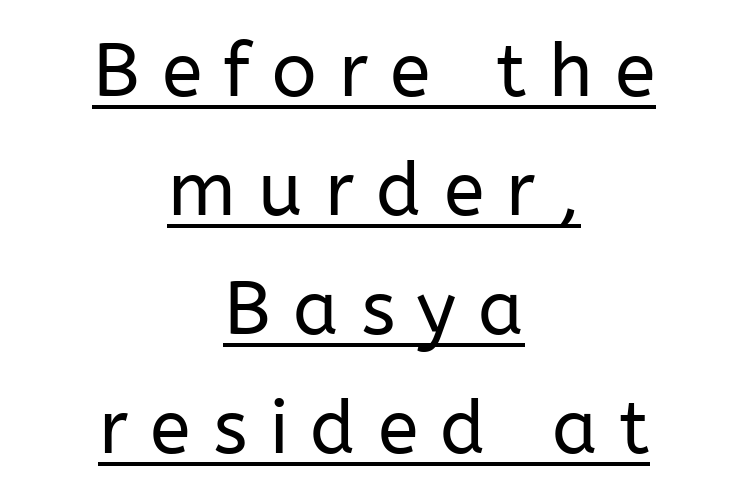
{"serif": "no", "italic": "no", "bold": "no", "weight": "regular", "width": "normal", "stroke_contrast": "low", "x_height": "medium", "monospaced": "no", "underline": "yes", "align": "center", "line_spacing": "normal", "line_spacing_ratio": 1.61, "letter_spacing": "wide", "letter_spacing_em": 0.3, "glyph_px": 74}
